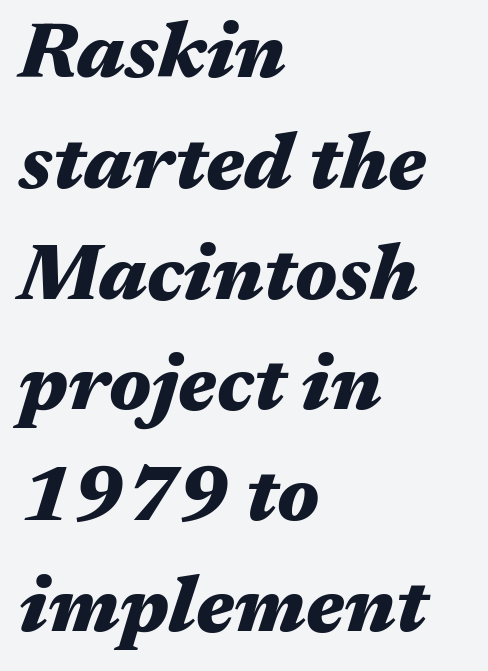
Q: Is the text bold? A: Yes.
Q: Is the text italic (slanted)? A: Yes, it leans right by about 17 degrees.
Q: Is the text underlined? A: No.
Q: How is the paragraph aligned? A: Left-aligned.
Q: Is the spacing between letters normal or unusually wide? A: Normal.
Q: Is the spacing between lines tight, normal or loose? A: Normal.
Q: Width (condensed, normal, or wide)? A: Wide.
Q: Stroke contrast? A: Medium.
Q: x-height? A: Medium.
Q: Monospaced? A: No.
